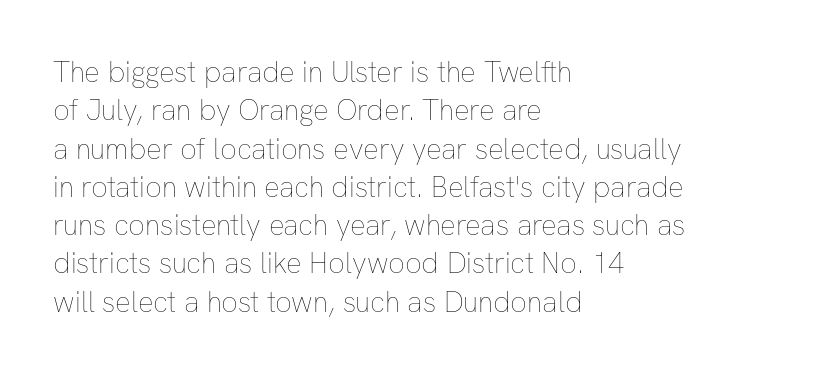
{"italic": "no", "bold": "no", "weight": "thin", "width": "normal", "stroke_contrast": "low", "x_height": "medium", "monospaced": "no", "underline": "no", "align": "left", "line_spacing": "normal", "line_spacing_ratio": 1.32, "letter_spacing": "normal", "letter_spacing_em": 0.0, "glyph_px": 29}
